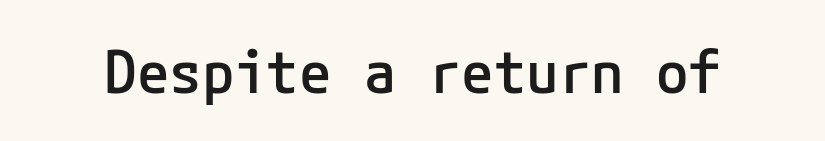
The letterforms sit shoulder to shoulder at normal distance. The specimen reads as upright at a glance. The passage shown is typeset with a sans-serif family. Clear beneath every line of the passage. Typographic density is moderately raised because the face is semibold.
